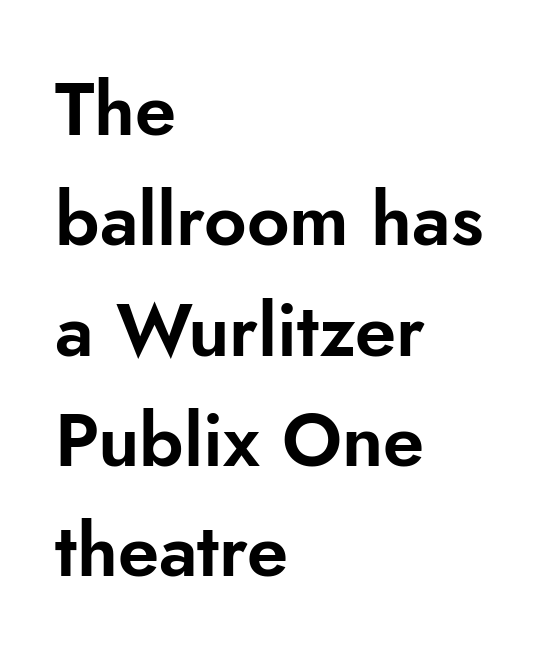
The image shows 74 px sans-serif type, upright; set left-aligned, normal line spacing (1.49x), normal letter spacing, not underlined; low stroke contrast and a small x-height.
